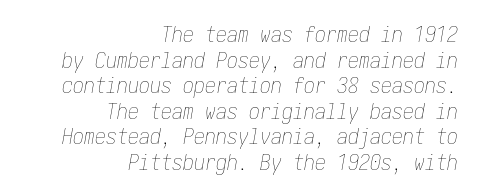
{"italic": "yes", "lean": "right", "slant_degrees": 10, "bold": "no", "underline": "no", "align": "right", "line_spacing_ratio": 1.16, "letter_spacing": "normal", "letter_spacing_em": 0.0, "glyph_px": 22}
